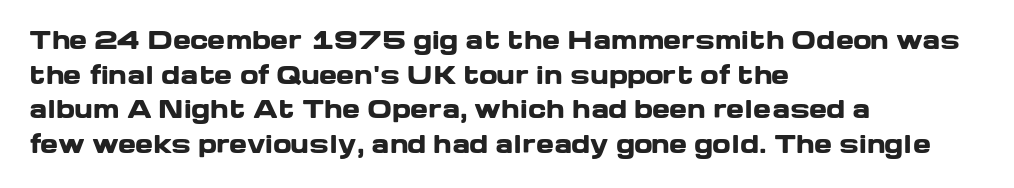
Rule under the text: the space is simply empty. Nothing unusual about the tracking: characters are spaced as the font intends. Leading: standard. This sample uses an upright cut, with every glyph sitting square on the baseline. Set as a true bold cut, around the 700 mark. Line beginnings align vertically; line endings do not.
